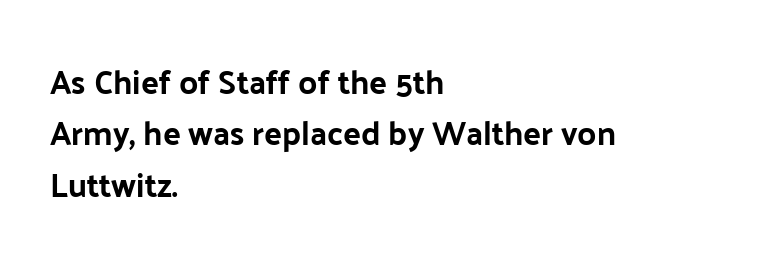
The image shows 33 px bold sans-serif type, upright; set left-aligned, normal line spacing (1.56x), normal letter spacing, not underlined; low stroke contrast and a medium x-height.
